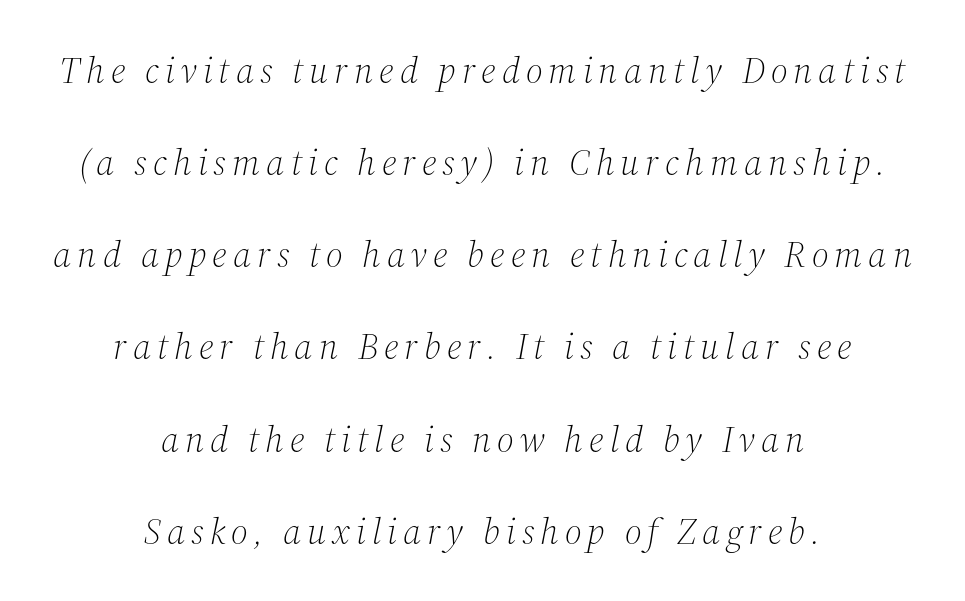
Which margin do the lines hug? Neither — every line sits in the middle. Just letters on the line, the space beneath them empty. Think standard paragraph weight, or any step lighter than that. This sample uses an oblique cut, with every glyph tilted off the vertical. Here the designer chose a conventional face with non-uniform glyph widths. The letters carry serifs — small finishing strokes at the ends of their stems.
